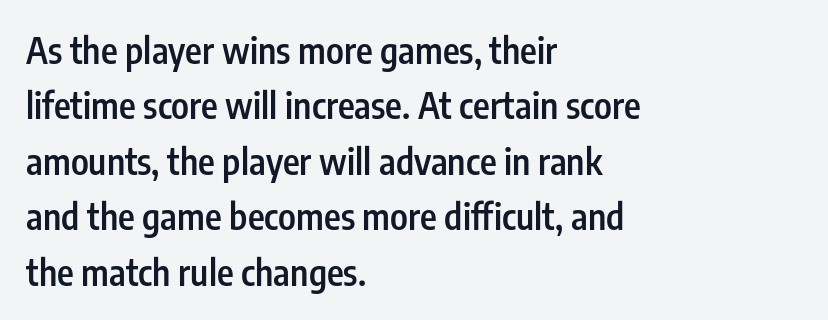
The image shows 36 px semibold, condensed sans-serif type, upright; set left-aligned, normal line spacing (1.54x), normal letter spacing, not underlined; low stroke contrast and a medium x-height.
